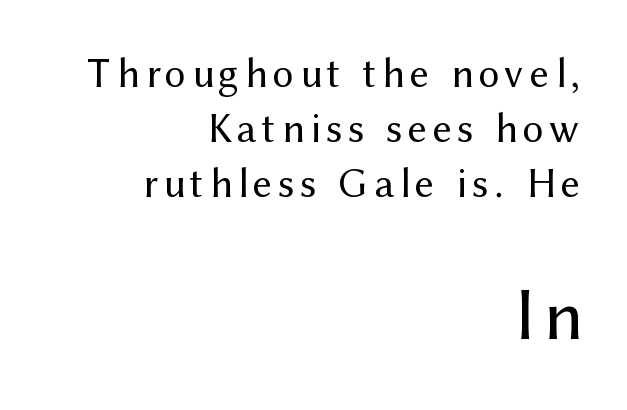
Evenly set lines give the paragraph a standard silhouette. Unlike a traditional serif, this face leaves its strokes unadorned. This rendering features lettering with no underline. Italic: no, the glyphs are upright roman. The cut favours lightness, reaching ordinary text weight at its darkest.
